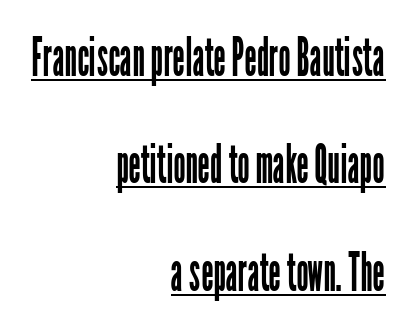
Counters stay open thanks to moderate or lighter strokes. A flush-right, rag-left setting is used for this passage. This block would shrink considerably if given ordinary leading; it's expanded now. The specimen includes a rule beneath the text block's lines.
